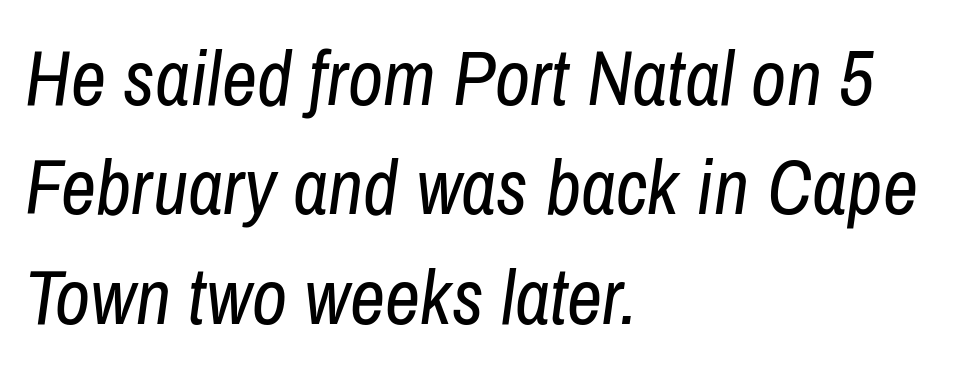
{"italic": "yes", "lean": "right", "slant_degrees": 8, "bold": "no", "weight": "regular", "width": "condensed", "stroke_contrast": "low", "x_height": "medium", "monospaced": "no", "underline": "no", "align": "left", "line_spacing": "normal", "line_spacing_ratio": 1.42, "letter_spacing": "normal", "letter_spacing_em": 0.0, "glyph_px": 77}
